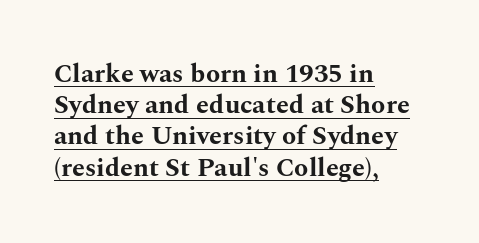
Q: Is the text bold? A: Yes.
Q: Is the text italic (slanted)? A: No, it is upright.
Q: Is the text underlined? A: Yes.
Q: How is the paragraph aligned? A: Left-aligned.
Q: Is the spacing between letters normal or unusually wide? A: Normal.
